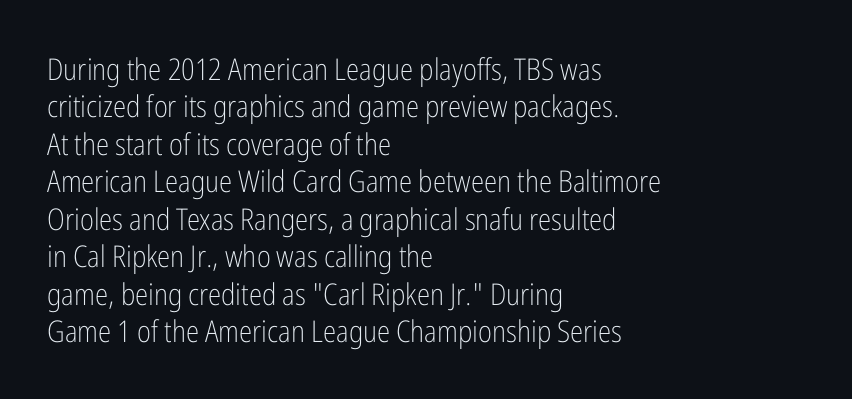
{"serif": "no", "italic": "no", "bold": "no", "weight": "light", "width": "condensed", "stroke_contrast": "low", "x_height": "medium", "monospaced": "no", "underline": "no", "align": "left", "line_spacing": "normal", "line_spacing_ratio": 1.25, "letter_spacing": "normal", "letter_spacing_em": 0.0, "glyph_px": 30}
